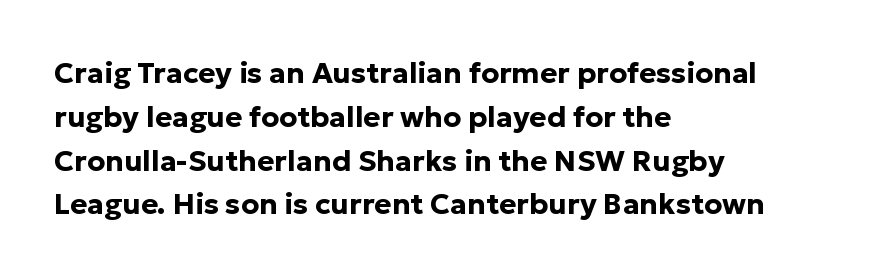
The face used here is a sans, in the tradition of grotesques and geometrics. The compositor pushed each line to the left boundary. A full-strength bold gives these letters their thick strokes. The gap between lines stays unmarked. There is no visible air inserted between adjacent glyphs. The face used here is proportionally spaced, like ordinary book or web type.
